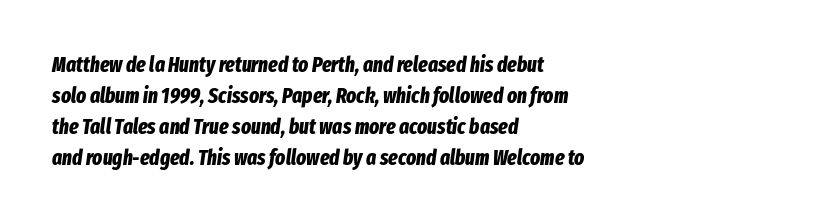
{"italic": "yes", "lean": "right", "slant_degrees": 8, "bold": "yes", "underline": "no", "align": "left", "line_spacing": "normal", "line_spacing_ratio": 1.47, "letter_spacing": "normal", "letter_spacing_em": 0.0, "glyph_px": 21}
